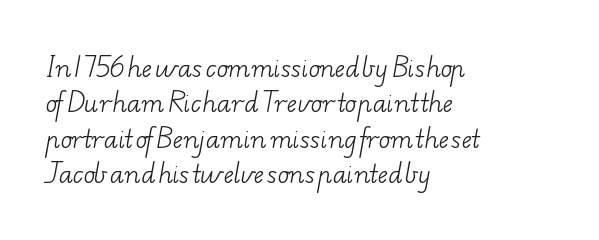
The image shows 24 px text type; set left-aligned, normal line spacing (1.47x), normal letter spacing, not underlined.
